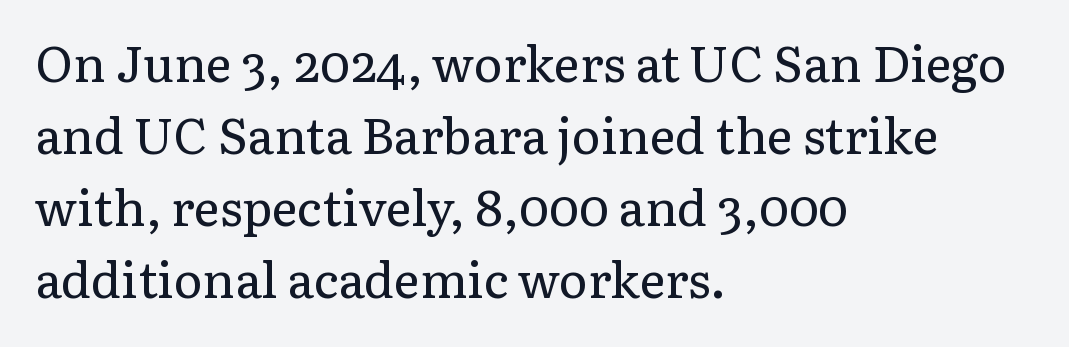
The face used here is seriffed, in the tradition of book romans. Casual observation: everything's shoved over to the left. The face used here is proportionally spaced, like ordinary book or web type. The vertical gap from one line to the next is medium. The specimen omits any rule beneath the text block's lines. These glyphs show unthickened strokes, regular width or finer.
